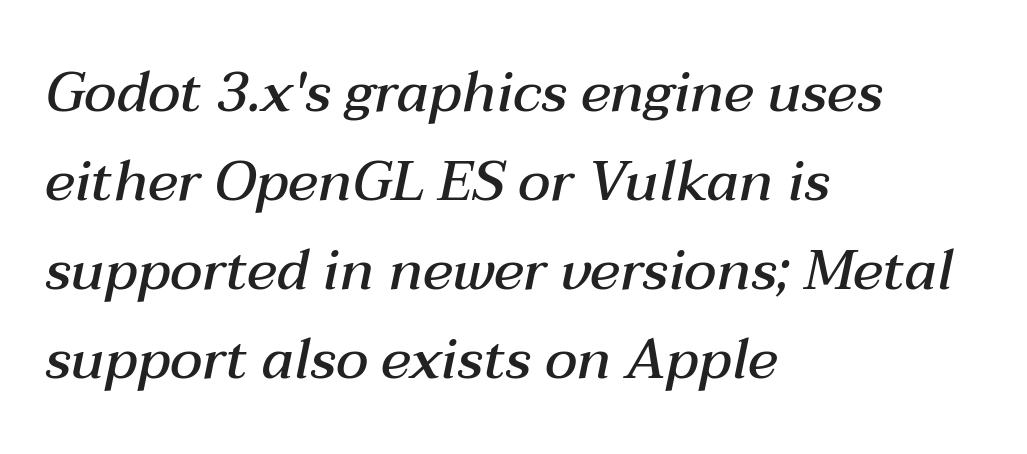
The image shows 56 px semibold type, italic (leaning right); set left-aligned, normal line spacing (1.59x), normal letter spacing, not underlined; medium stroke contrast and a medium x-height.
